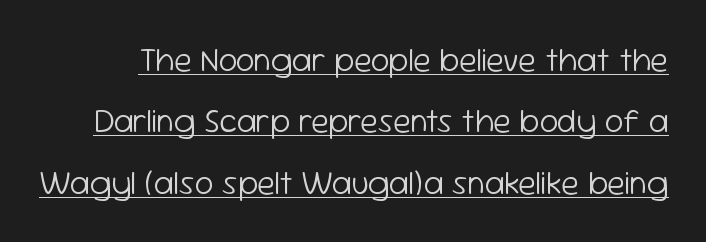
Q: Is the text bold? A: No.
Q: Is the text italic (slanted)? A: No, it is upright.
Q: Is the typeface a serif or a sans-serif typeface? A: Sans-serif.
Q: Is the text underlined? A: Yes.
Q: Is the spacing between letters normal or unusually wide? A: Normal.
Q: Width (condensed, normal, or wide)? A: Normal.
Q: Stroke contrast? A: Low.
Q: x-height? A: Medium.
Q: Monospaced? A: No.
